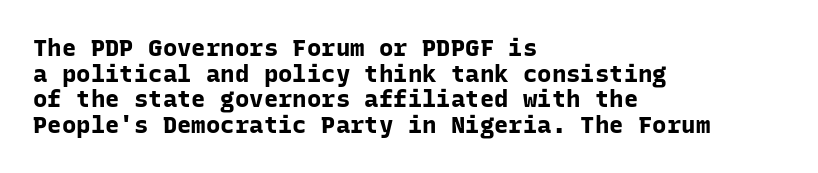
The image shows 24 px bold type, upright; set left-aligned, tight line spacing (1.07x), normal letter spacing, not underlined.
